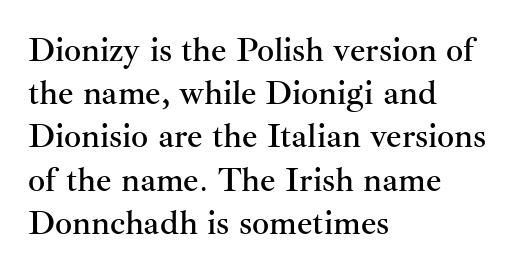
The image shows 34 px serif type, upright; set left-aligned, normal line spacing (1.27x), normal letter spacing, not underlined; medium stroke contrast and a small x-height.
